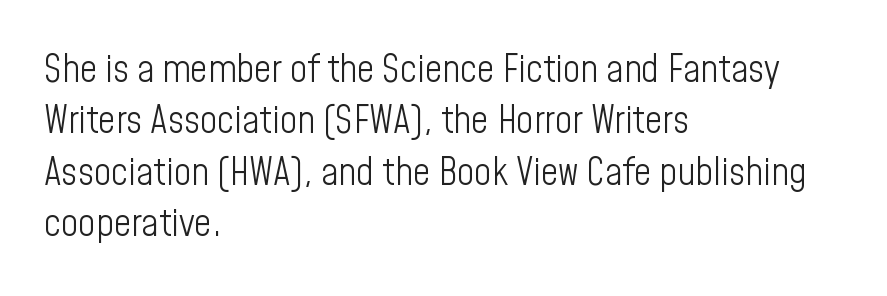
Q: Is the text bold? A: No.
Q: Is the text italic (slanted)? A: No, it is upright.
Q: Is the typeface a serif or a sans-serif typeface? A: Sans-serif.
Q: Is the text underlined? A: No.
Q: How is the paragraph aligned? A: Left-aligned.
Q: Is the spacing between letters normal or unusually wide? A: Normal.
Q: Is the spacing between lines tight, normal or loose? A: Normal.
Q: Width (condensed, normal, or wide)? A: Condensed.
Q: Stroke contrast? A: Low.
Q: x-height? A: Medium.
Q: Monospaced? A: No.
